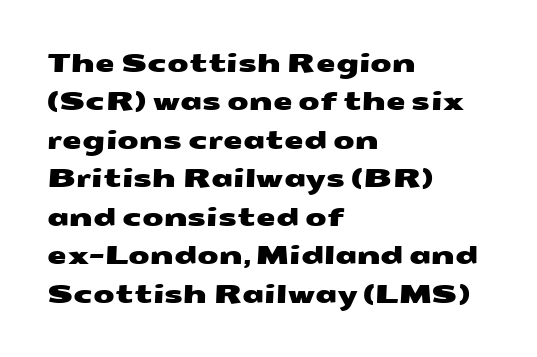
A student would call this left alignment; a typographer would say flush left, rag right. The space beneath each line is pristine and unruled. The gaps between neighbouring characters are ordinary and unremarkable. The designer left line spacing at the default.
